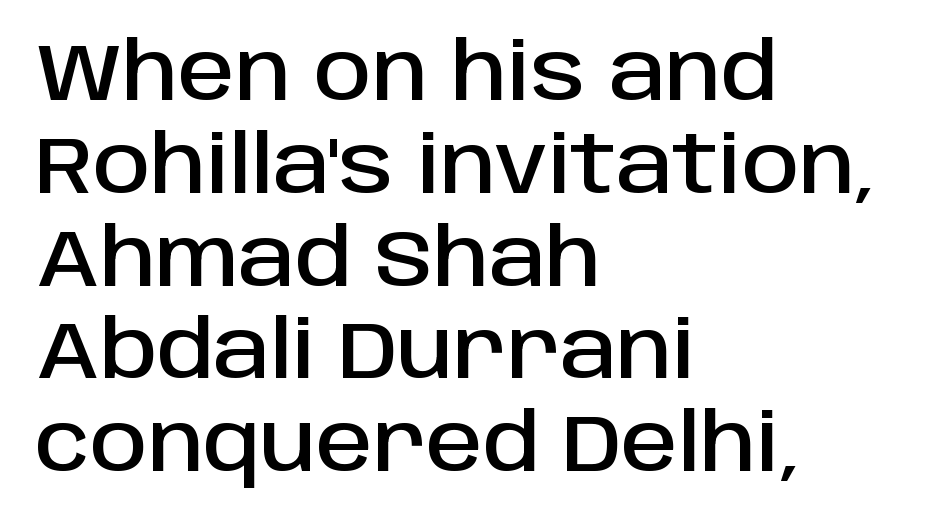
{"serif": "no", "italic": "no", "width": "normal", "stroke_contrast": "low", "x_height": "large", "monospaced": "no", "underline": "no", "align": "left", "line_spacing_ratio": 1.16, "letter_spacing": "normal", "letter_spacing_em": 0.0, "glyph_px": 80}
